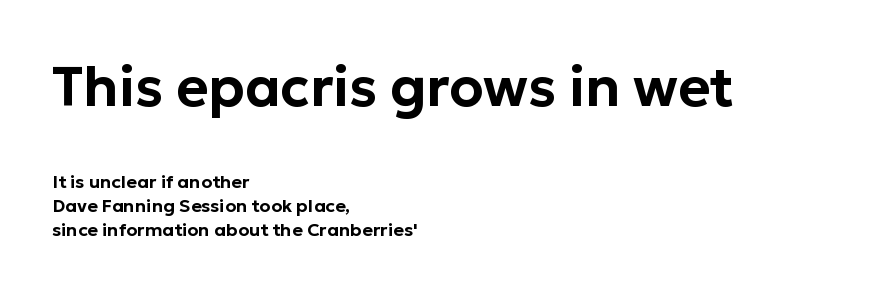
{"serif": "no", "italic": "no", "width": "normal", "stroke_contrast": "low", "x_height": "medium", "monospaced": "no", "underline": "no", "align": "left", "line_spacing": "normal", "line_spacing_ratio": 1.34, "letter_spacing": "normal", "letter_spacing_em": 0.0, "larger_block": "first", "size_ratio": 3.06, "glyph_px": 55}
